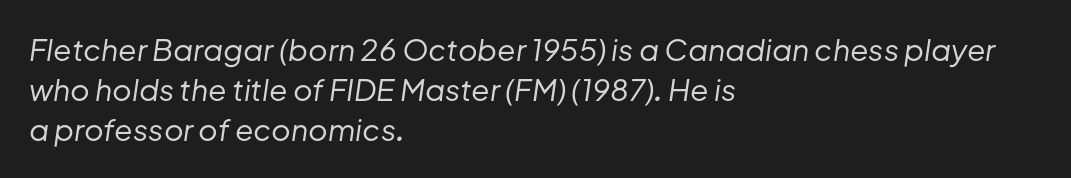
In CSS terms this would be text-align: left. Weight: regular or lighter. Line spacing here is normal. Underline: absent. Characters follow at the spacing the type designer built in. Looking at the ascenders, they clearly lean.
